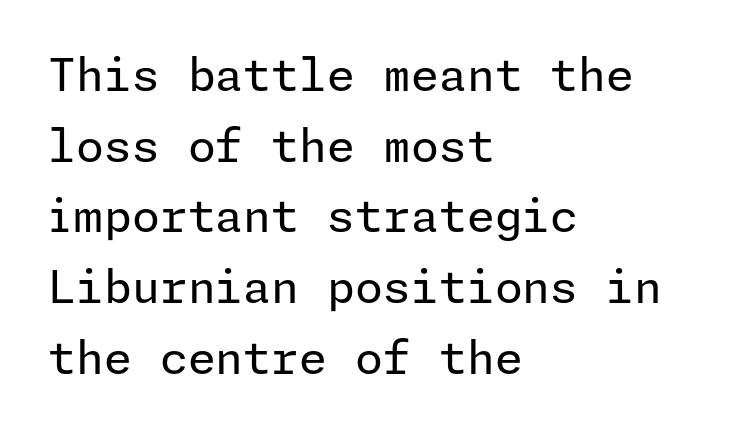
The image shows 45 px regular-weight sans-serif type, upright; set left-aligned, normal line spacing (1.57x), normal letter spacing, not underlined; low stroke contrast and a medium x-height.
